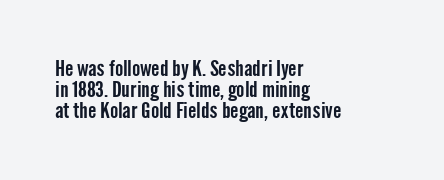
The designer dialed line spacing down below the default. The gaps between neighbouring characters are ordinary and unremarkable. Check the space under the baseline: it is left empty. This sample uses an upright cut, with every glyph sitting square on the baseline. Short and long lines alike share a common starting point at left.
